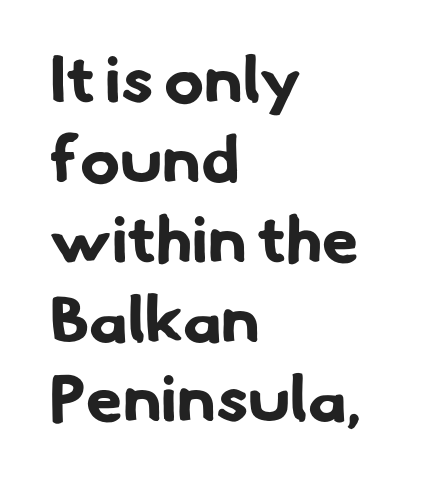
Q: Is the text bold? A: Yes.
Q: Is the typeface a serif or a sans-serif typeface? A: Sans-serif.
Q: Is the text underlined? A: No.
Q: How is the paragraph aligned? A: Left-aligned.
Q: Is the spacing between letters normal or unusually wide? A: Normal.
Q: Width (condensed, normal, or wide)? A: Normal.
Q: Stroke contrast? A: Low.
Q: x-height? A: Small.
Q: Monospaced? A: No.
